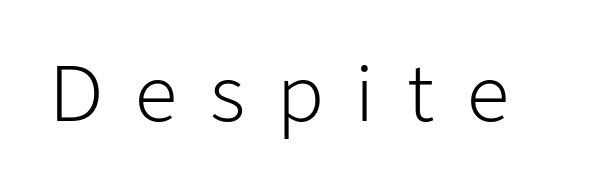
Q: Is the text bold? A: No.
Q: Is the text italic (slanted)? A: No, it is upright.
Q: Is the typeface a serif or a sans-serif typeface? A: Sans-serif.
Q: Is the text underlined? A: No.
Q: Is the spacing between letters normal or unusually wide? A: Unusually wide.
Q: Width (condensed, normal, or wide)? A: Normal.
Q: Stroke contrast? A: Low.
Q: x-height? A: Medium.
Q: Monospaced? A: No.
